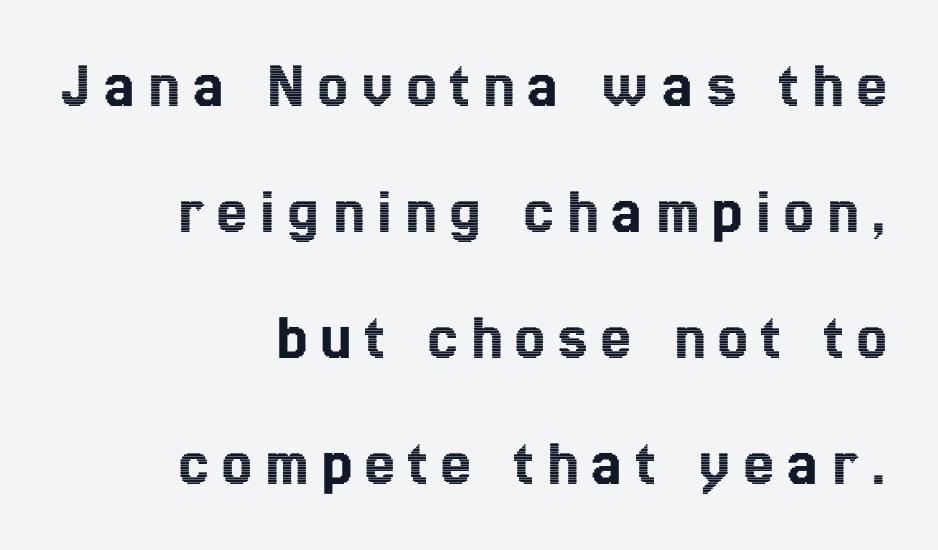
The image shows 67 px condensed type, upright; set right-aligned, line spacing 1.88x, unusually wide letter spacing (+0.2 em), not underlined; a medium x-height.
